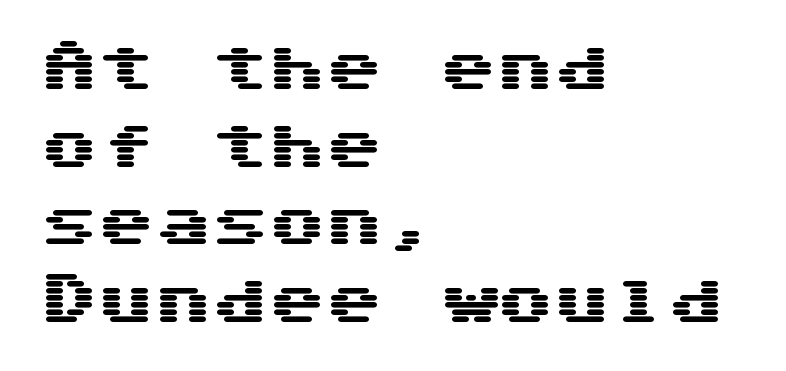
Q: Is the text italic (slanted)? A: No, it is upright.
Q: Is the typeface a serif or a sans-serif typeface? A: Sans-serif.
Q: Is the text underlined? A: No.
Q: How is the paragraph aligned? A: Left-aligned.
Q: Is the spacing between letters normal or unusually wide? A: Normal.
Q: Is the spacing between lines tight, normal or loose? A: Normal.
Q: Width (condensed, normal, or wide)? A: Wide.
Q: Stroke contrast? A: Medium.
Q: x-height? A: Medium.
